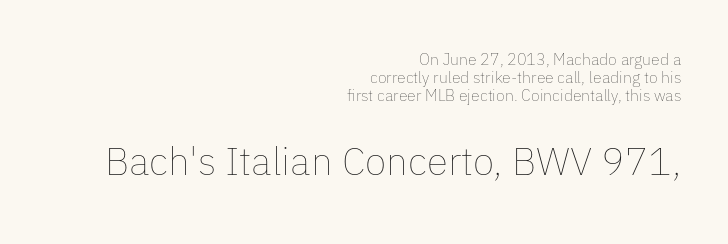
Q: Is the text bold? A: No.
Q: Is the text italic (slanted)? A: No, it is upright.
Q: Is the text underlined? A: No.
Q: How is the paragraph aligned? A: Right-aligned.
Q: Is the spacing between letters normal or unusually wide? A: Normal.
Q: Is the spacing between lines tight, normal or loose? A: Tight.
Q: Which block of text is set in a larger size, the first (top) or the second (bottom)? A: The second (bottom) one.
Q: Width (condensed, normal, or wide)? A: Normal.
Q: Stroke contrast? A: Low.
Q: x-height? A: Medium.
Q: Monospaced? A: No.
